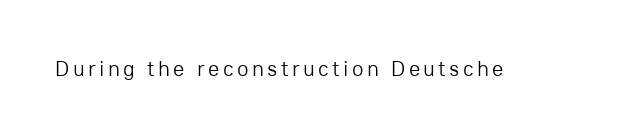
Q: Is the text bold? A: No.
Q: Is the text italic (slanted)? A: No, it is upright.
Q: Is the text underlined? A: No.
